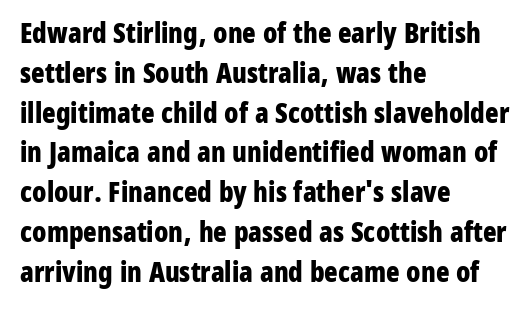
{"serif": "no", "italic": "no", "bold": "yes", "weight": "bold", "width": "condensed", "stroke_contrast": "low", "x_height": "medium", "monospaced": "no", "underline": "no", "align": "left", "line_spacing": "normal", "line_spacing_ratio": 1.42, "letter_spacing": "normal", "letter_spacing_em": 0.0, "glyph_px": 28}
